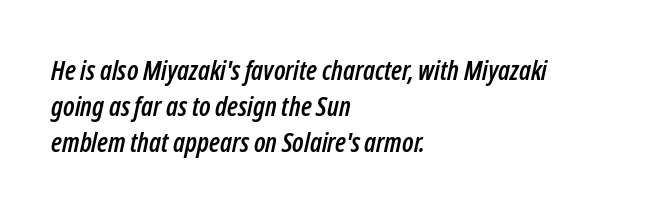
The image shows 27 px text type, italic (leaning right); set left-aligned, normal line spacing (1.33x), normal letter spacing, not underlined.
